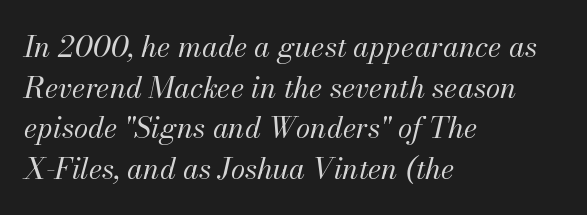
Compared with ordinary roman type, these characters are visibly tilted. This sample keeps an unexceptional amount of space between lines. What stands out about the letter spacing? Nothing — it is the standard amount. This sample is left-justified, so line endings fall wherever the words run out.
